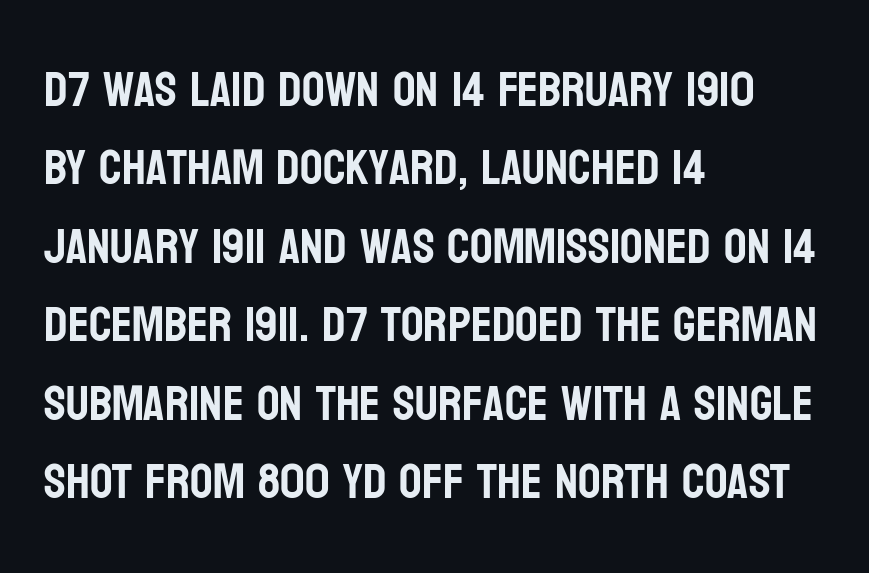
{"serif": "no", "italic": "no", "width": "condensed", "stroke_contrast": "low", "x_height": "large", "monospaced": "no", "underline": "no", "align": "left", "line_spacing": "normal", "line_spacing_ratio": 1.57, "letter_spacing": "normal", "letter_spacing_em": 0.0, "glyph_px": 50}
